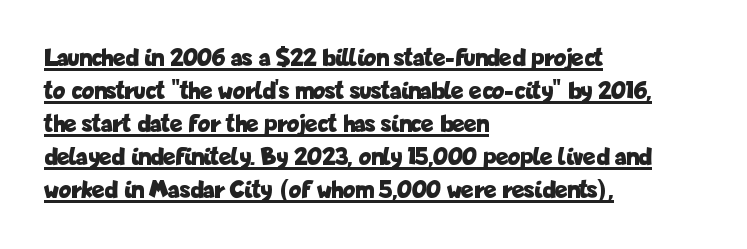
Where is the straight margin? On the left. Does the weight exceed regular? Yes, all the way to bold. These lines were composed using upright roman letters. The lettering is marked with a stroke running underneath it. The letters sit at their default tracking, neither squeezed nor spread.
